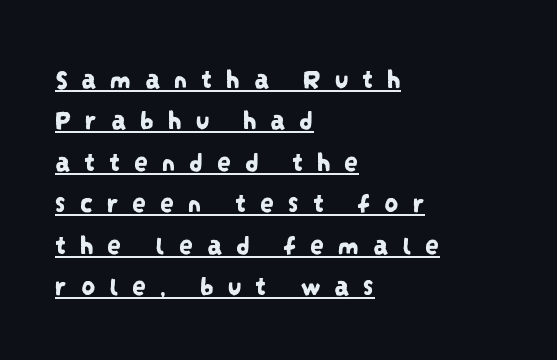
A normal amount of white space separates one row of letters from the next. Short and long lines alike share a common starting point at left. These lines are rendered in a variable-pitch font. This rendering features underlined lettering.
